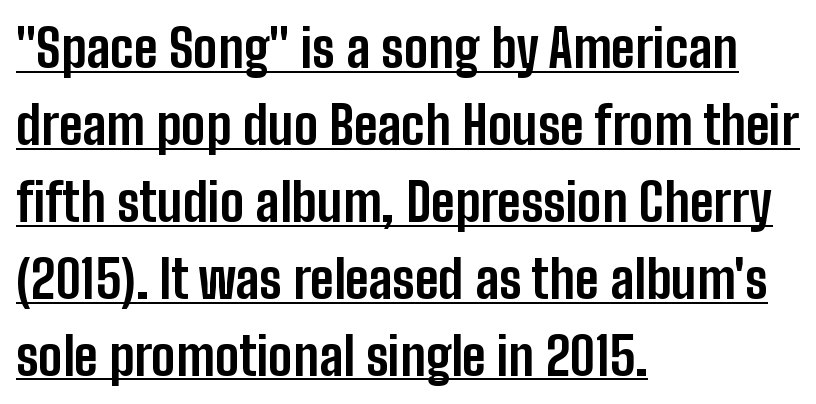
The image shows 52 px bold, condensed sans-serif type, upright; set left-aligned, normal line spacing (1.48x), normal letter spacing, underlined; low stroke contrast and a medium x-height.
